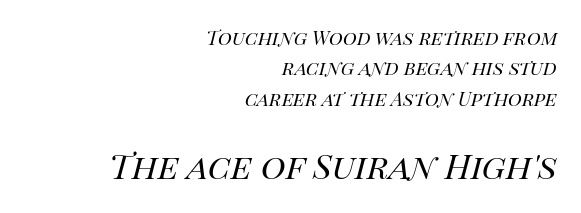
The image shows 34 px regular-weight type, italic (leaning right); set right-aligned, normal line spacing (1.6x), normal letter spacing, not underlined; the second (bottom) block is 1.79x larger; high stroke contrast and a large x-height.
